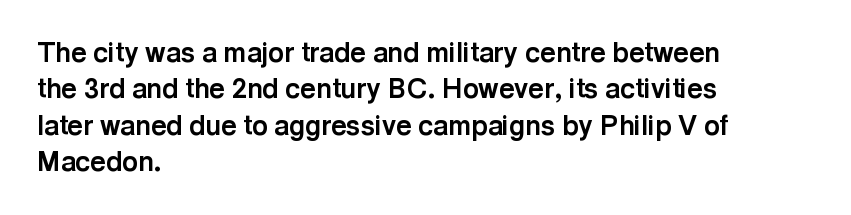
The image shows 27 px bold type, upright; set left-aligned, normal line spacing (1.35x), normal letter spacing, not underlined.
